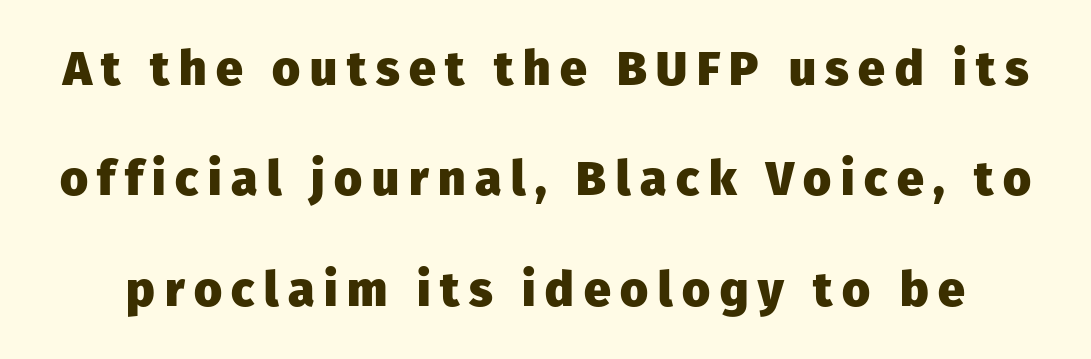
The image shows 48 px heavy sans-serif type, upright; set loose line spacing (2.3x), unusually wide letter spacing (+0.2 em), not underlined; low stroke contrast and a medium x-height.
